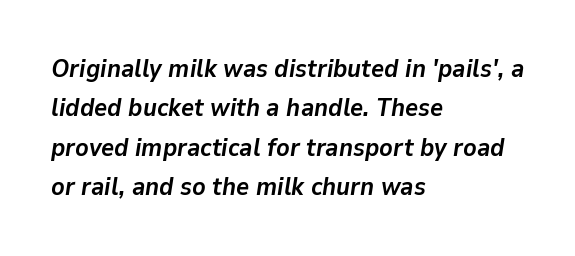
Q: Is the text bold? A: Yes.
Q: Is the text italic (slanted)? A: Yes, it leans right by about 9 degrees.
Q: Is the text underlined? A: No.
Q: How is the paragraph aligned? A: Left-aligned.
Q: Is the spacing between letters normal or unusually wide? A: Normal.
Q: Is the spacing between lines tight, normal or loose? A: Normal.
